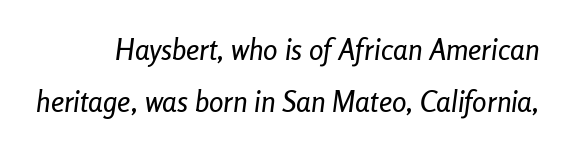
{"italic": "yes", "lean": "right", "slant_degrees": 8, "width": "condensed", "stroke_contrast": "low", "x_height": "medium", "monospaced": "no", "underline": "no", "line_spacing_ratio": 1.81, "letter_spacing": "normal", "letter_spacing_em": 0.0, "glyph_px": 29}
